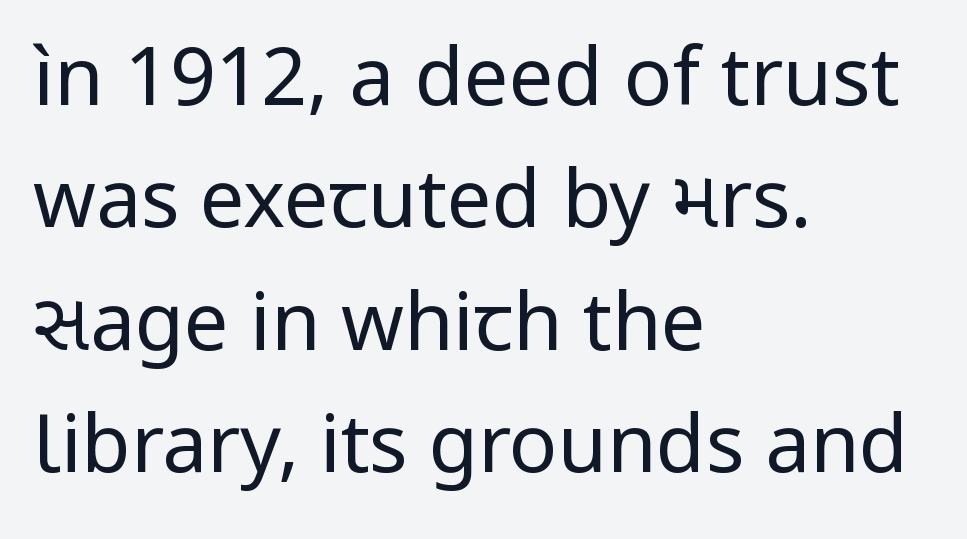
Q: Is the text bold? A: No.
Q: Is the text italic (slanted)? A: No, it is upright.
Q: Is the typeface a serif or a sans-serif typeface? A: Sans-serif.
Q: Is the text underlined? A: No.
Q: How is the paragraph aligned? A: Left-aligned.
Q: Is the spacing between letters normal or unusually wide? A: Normal.
Q: Is the spacing between lines tight, normal or loose? A: Normal.
Q: Width (condensed, normal, or wide)? A: Normal.
Q: Stroke contrast? A: Low.
Q: x-height? A: Medium.
Q: Monospaced? A: No.
